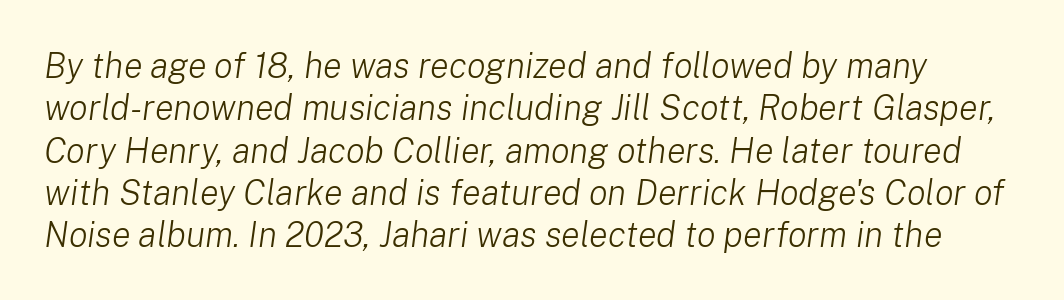
The image shows 35 px light type, italic (leaning right); set line spacing 1.21x, normal letter spacing, not underlined; low stroke contrast and a medium x-height.
